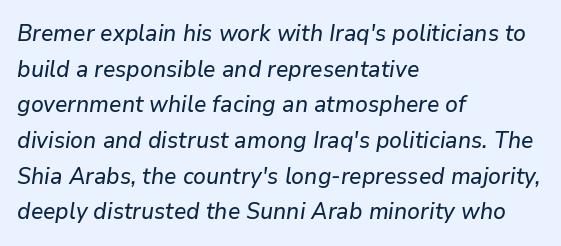
Yep, that's italic — everything's leaning. Words appear dense and cohesive because spacing is normal. Is the block centered? No — it sits flush against the left margin. Rows of type keep a routine distance in the vertical direction.
